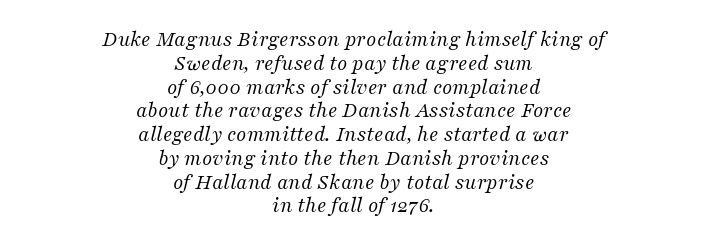
{"italic": "yes", "lean": "right", "slant_degrees": 16, "bold": "no", "underline": "no", "align": "center", "line_spacing": "tight", "line_spacing_ratio": 1.08, "letter_spacing": "normal", "letter_spacing_em": 0.0, "glyph_px": 22}
